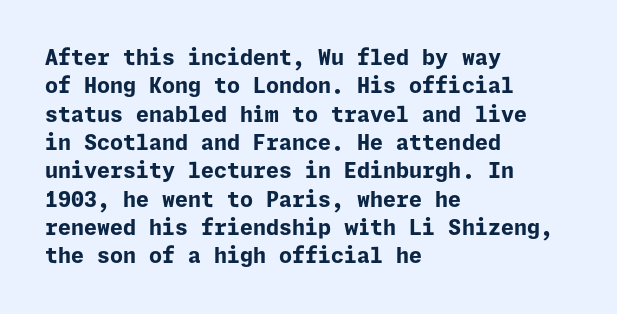
The image shows 21 px bold type, upright; set left-aligned, normal line spacing (1.35x), normal letter spacing, not underlined.
